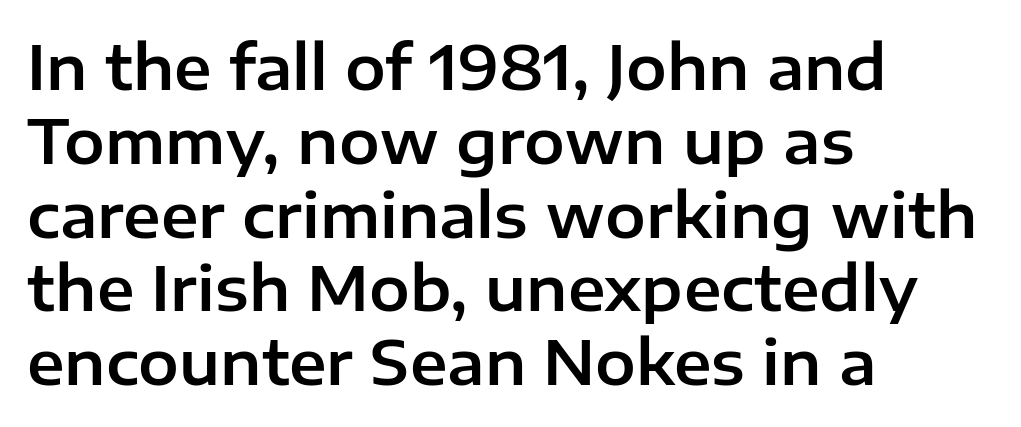
Caption: multi-line text, flush left, ragged right. This sample uses a sans-serif face. The glyphs are unaccompanied by any horizontal stroke below them. Standard letterfit; no display-style spreading of the glyphs.
